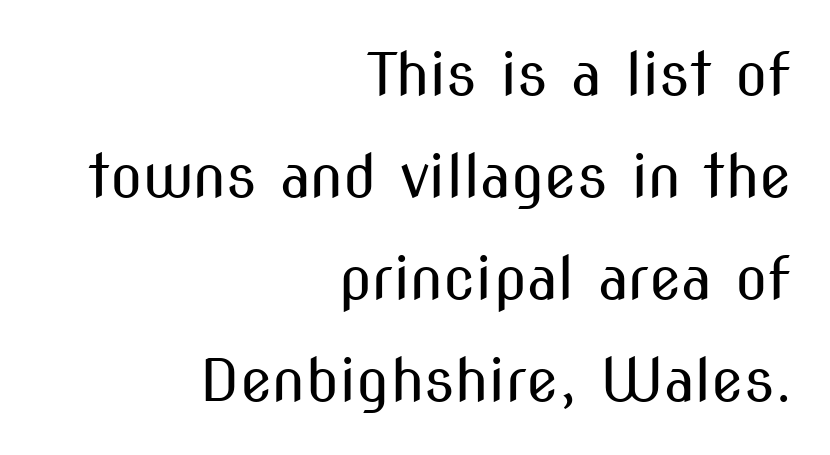
{"serif": "no", "italic": "no", "bold": "no", "weight": "regular", "width": "condensed", "stroke_contrast": "medium", "x_height": "medium", "monospaced": "no", "underline": "no", "align": "right", "line_spacing_ratio": 1.73, "letter_spacing": "normal", "letter_spacing_em": 0.0, "glyph_px": 59}
